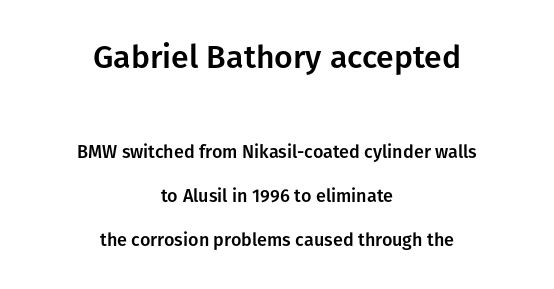
Regarding leading, the lines here are spaced well apart. Neither beginnings nor endings align; midpoints do. No feet cap the strokes, marking this as sans-serif type. Italic: no, the glyphs are upright roman. The type is set solid horizontally, with unmodified tracking. The emphasis by scale lands on block number one, above.
